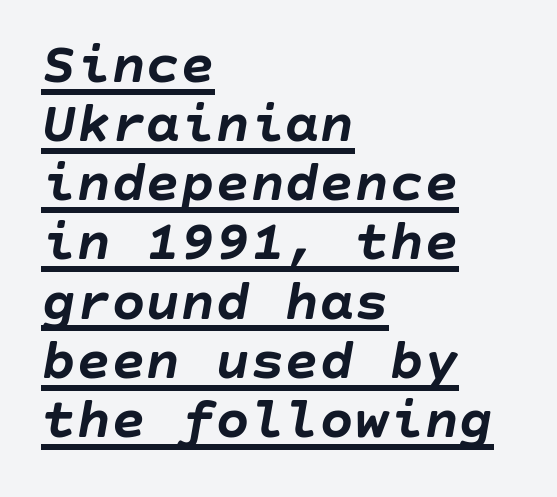
The image shows 58 px semibold type, italic (leaning right); set left-aligned, tight line spacing (1.02x), normal letter spacing, underlined; low stroke contrast and a large x-height.
